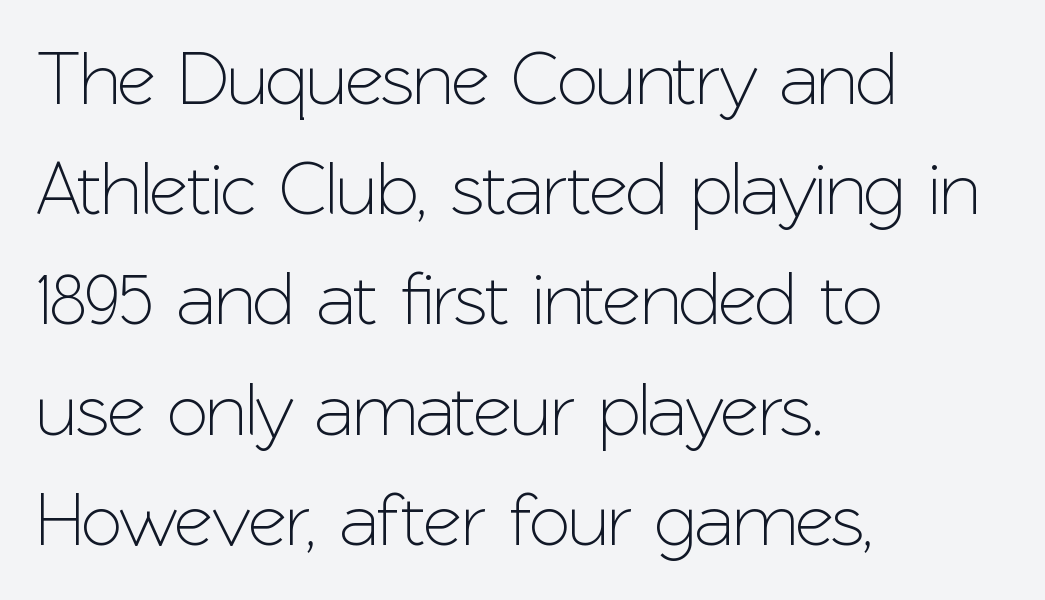
{"serif": "no", "italic": "no", "width": "normal", "stroke_contrast": "low", "x_height": "medium", "monospaced": "no", "underline": "no", "align": "left", "line_spacing": "normal", "line_spacing_ratio": 1.47, "letter_spacing": "normal", "letter_spacing_em": 0.0, "glyph_px": 75}
